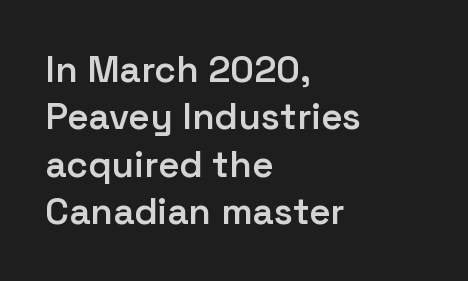
Quick note: underline off. Does the type have serifs? No, each stem ends abruptly. Designer's note — italics off, roman on. These lines carry some extra weight — a demibold, not a full bold.
